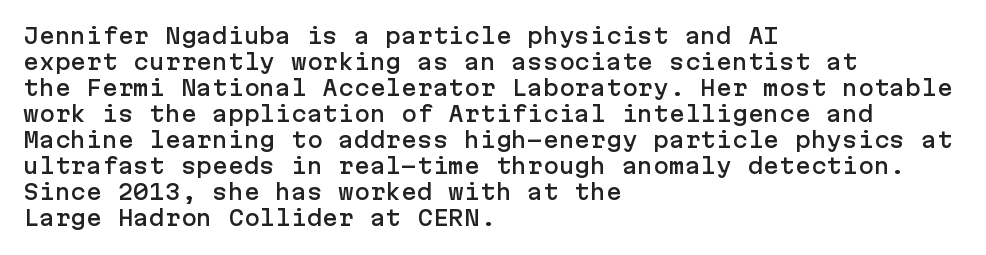
{"italic": "no", "underline": "no", "align": "left", "line_spacing_ratio": 1.24, "letter_spacing": "normal", "letter_spacing_em": 0.0, "glyph_px": 21}
